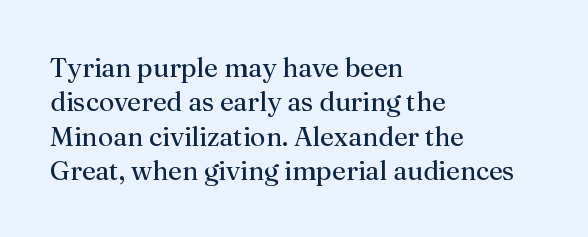
{"italic": "no", "bold": "no", "underline": "no", "align": "left", "line_spacing": "normal", "line_spacing_ratio": 1.27, "letter_spacing": "normal", "letter_spacing_em": 0.0, "glyph_px": 27}
